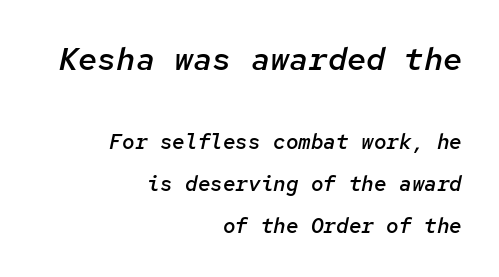
Q: Is the text bold? A: Semi-bold.
Q: Is the text italic (slanted)? A: Yes, it leans right by about 12 degrees.
Q: Is the text underlined? A: No.
Q: How is the paragraph aligned? A: Right-aligned.
Q: Is the spacing between letters normal or unusually wide? A: Normal.
Q: Is the spacing between lines tight, normal or loose? A: Loose.
Q: Which block of text is set in a larger size, the first (top) or the second (bottom)? A: The first (top) one.
Q: Width (condensed, normal, or wide)? A: Normal.
Q: Stroke contrast? A: Low.
Q: x-height? A: Medium.
Q: Monospaced? A: Yes.
